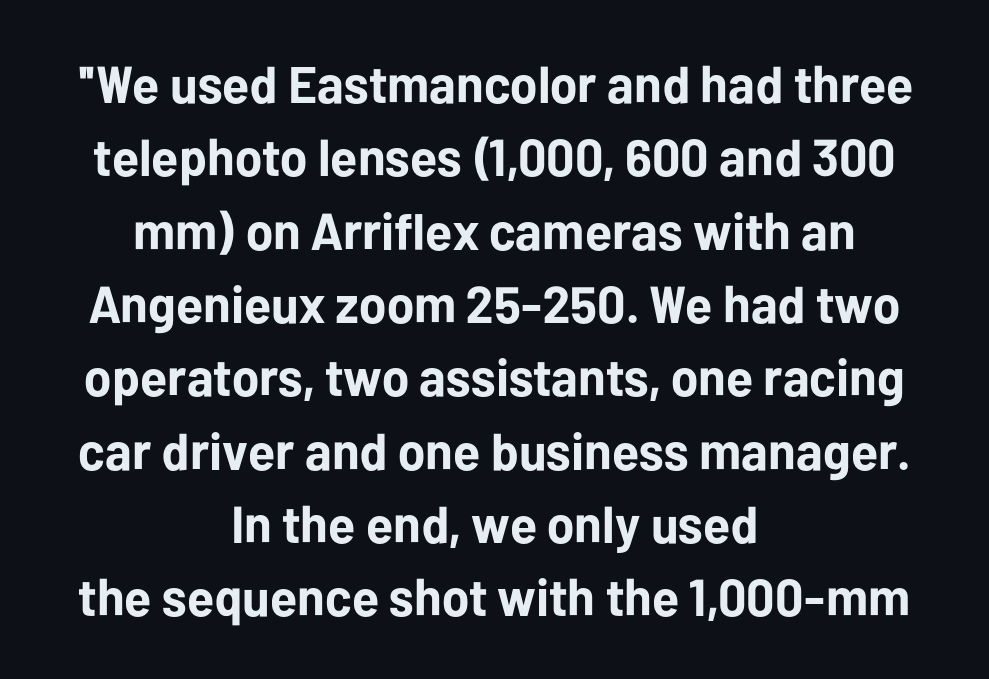
Do the letters lean? They stand straight. Plain, unruled lines of type. There is no visible air inserted between adjacent glyphs. A typesetter would call this proportional, since set widths differ per character. Stroke terminals: plain, sans-serif.
